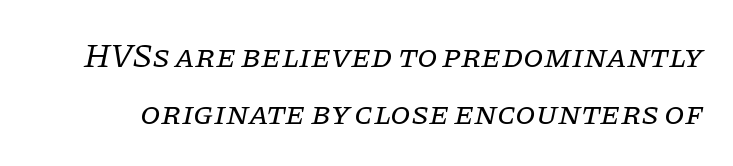
The image shows 33 px regular-weight serif type, italic (leaning right); set line spacing 1.73x, normal letter spacing, not underlined; low stroke contrast and a large x-height.
